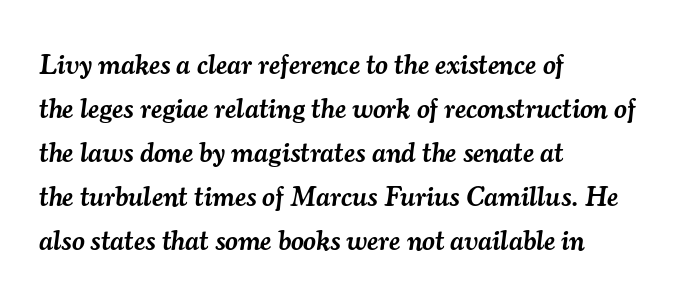
{"serif": "yes", "italic": "yes", "lean": "right", "slant_degrees": 7, "bold": "semi", "weight": "semibold", "width": "normal", "stroke_contrast": "medium", "x_height": "small", "monospaced": "no", "underline": "no", "align": "left", "line_spacing": "normal", "line_spacing_ratio": 1.57, "letter_spacing": "normal", "letter_spacing_em": 0.0, "glyph_px": 28}
